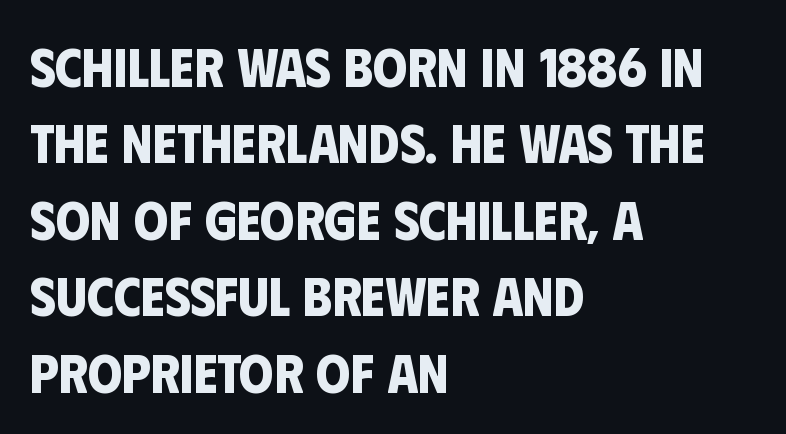
The letterforms sit shoulder to shoulder at normal distance. You could not count columns in this text — the font is proportionally spaced. One-word summary of the alignment: left. The strokes are fattened all the way to bold.
